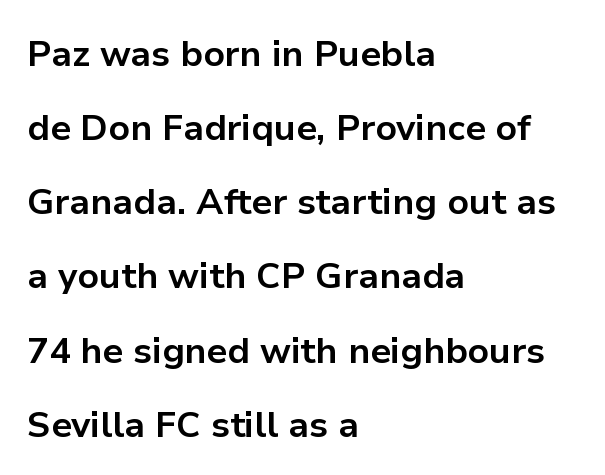
Posture: upright roman. This is heavy type, rendered in bold. All the whitespace from short lines collects on the right. Rule under the text: the space is simply empty.
